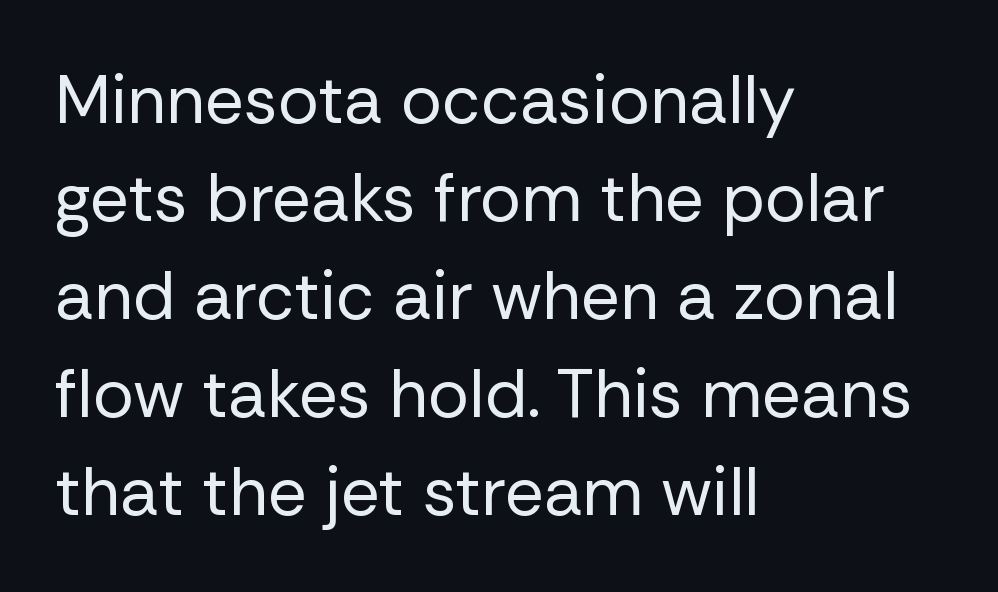
One glance says typical: line gaps are just what's usual. Caption: multi-line text, flush left, ragged right. Type without underlining. Compared with typical body copy, the letter spacing here is the same. A typesetter would mark this as roman, not italic. Varying glyph widths throughout — classic text-font behaviour.
